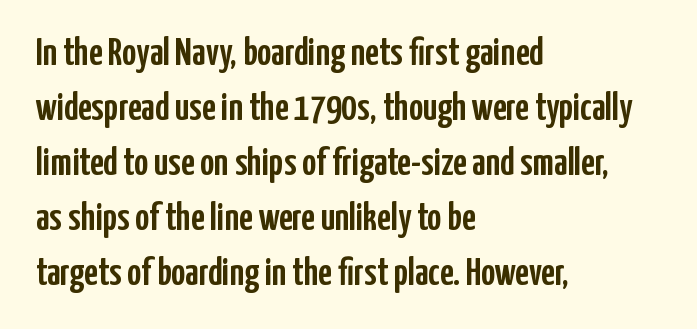
{"serif": "no", "italic": "no", "width": "condensed", "stroke_contrast": "low", "x_height": "medium", "monospaced": "no", "underline": "no", "align": "left", "line_spacing": "normal", "line_spacing_ratio": 1.41, "letter_spacing": "normal", "letter_spacing_em": 0.0, "glyph_px": 39}
